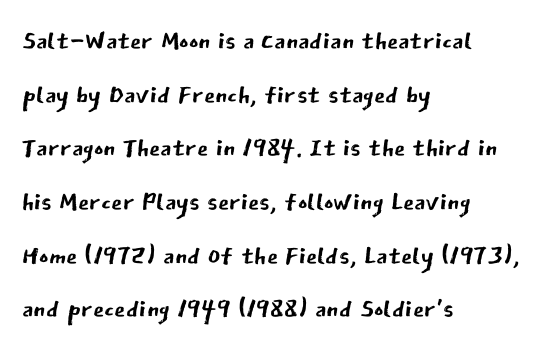
The image shows 36 px regular-weight sans-serif type, upright; set left-aligned, normal line spacing (1.49x), normal letter spacing, not underlined; low stroke contrast and a medium x-height.
